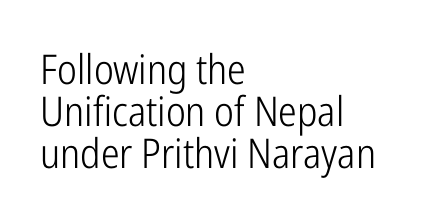
Nope, not italic — everything's standing straight. Unbolded letterforms with no extra heft. No feet cap the strokes, marking this as sans-serif type. The letterforms sit shoulder to shoulder at normal distance. Anything drawn beneath the words? Only blank space. Reading down the column, the eye jumps only a short way to each next line.
